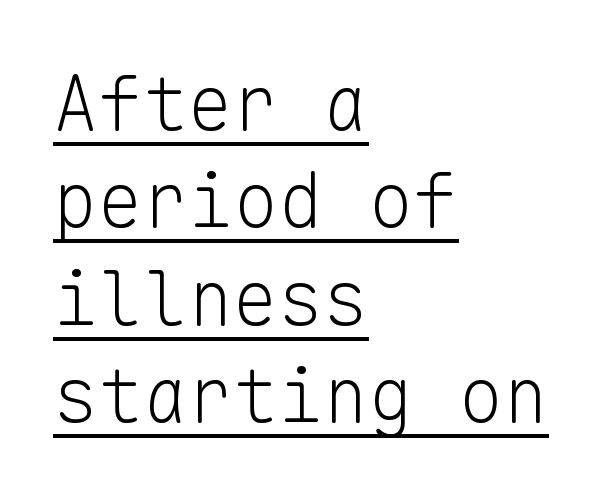
{"serif": "no", "italic": "no", "bold": "no", "weight": "light", "width": "normal", "stroke_contrast": "low", "x_height": "medium", "monospaced": "yes", "underline": "yes", "align": "left", "line_spacing": "normal", "line_spacing_ratio": 1.3, "letter_spacing": "normal", "letter_spacing_em": 0.0, "glyph_px": 75}
